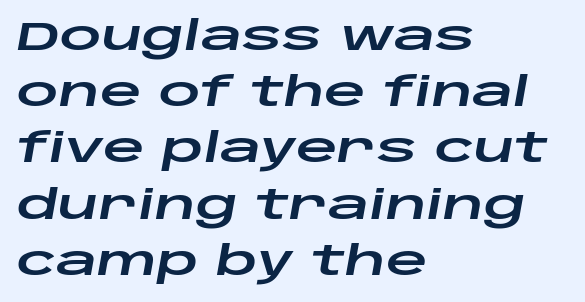
{"italic": "yes", "lean": "right", "slant_degrees": 10, "width": "wide", "stroke_contrast": "low", "x_height": "large", "monospaced": "no", "underline": "no", "align": "left", "line_spacing": "normal", "line_spacing_ratio": 1.37, "letter_spacing": "normal", "letter_spacing_em": 0.0, "glyph_px": 41}
